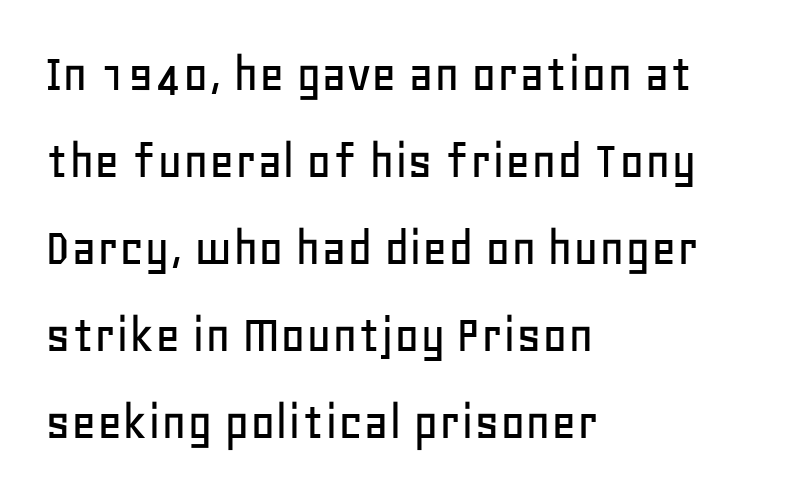
Q: Is the text italic (slanted)? A: No, it is upright.
Q: Is the typeface a serif or a sans-serif typeface? A: Sans-serif.
Q: Is the text underlined? A: No.
Q: How is the paragraph aligned? A: Left-aligned.
Q: Is the spacing between letters normal or unusually wide? A: Normal.
Q: Is the spacing between lines tight, normal or loose? A: Normal.
Q: Width (condensed, normal, or wide)? A: Normal.
Q: Stroke contrast? A: Low.
Q: x-height? A: Large.
Q: Monospaced? A: No.
